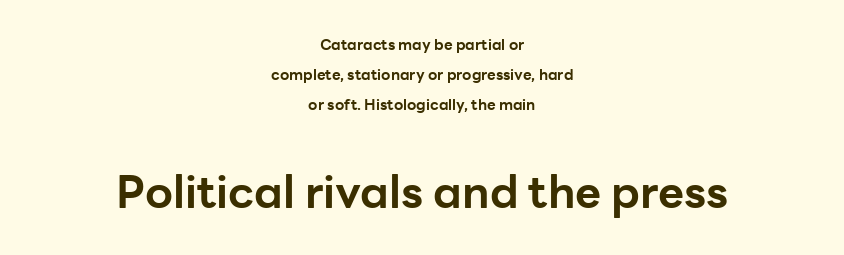
The image shows 45 px bold sans-serif type, upright; set centered, loose line spacing (2.0x), normal letter spacing, not underlined; the second (bottom) block is 3.0x larger; low stroke contrast and a medium x-height.
